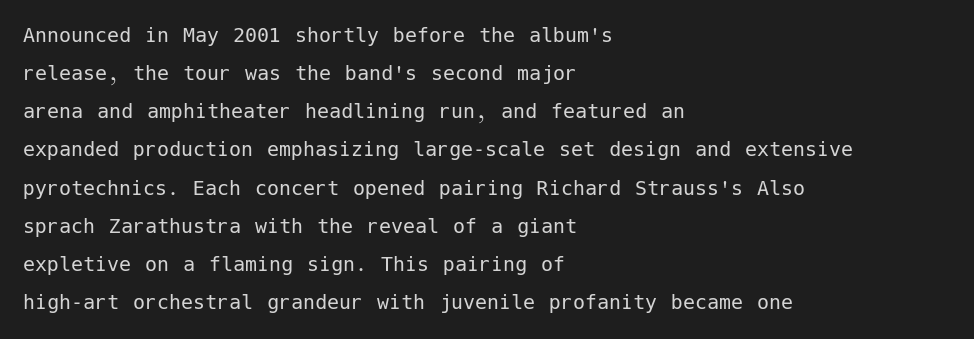
{"italic": "no", "bold": "no", "underline": "no", "align": "left", "line_spacing": "normal", "line_spacing_ratio": 1.59, "letter_spacing": "normal", "letter_spacing_em": 0.0, "glyph_px": 24}
